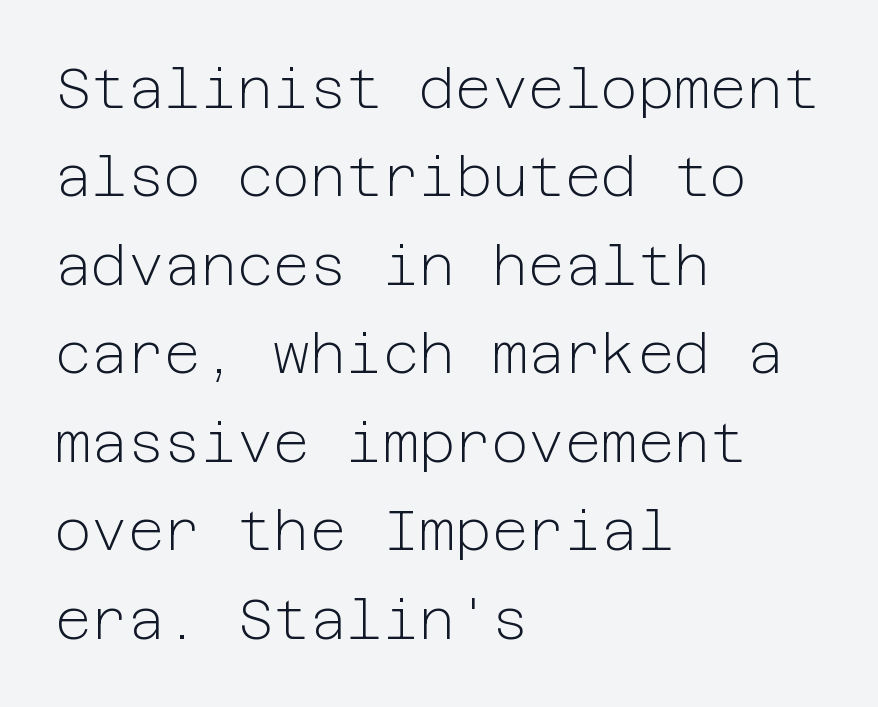
A sans-serif font was chosen for this passage. Beneath every word, the page is bare. The strokes are not fattened; the text isn't bold. The letters sit at their default tracking, neither squeezed nor spread. The designer left line spacing at the default. Alignment: flush left.
